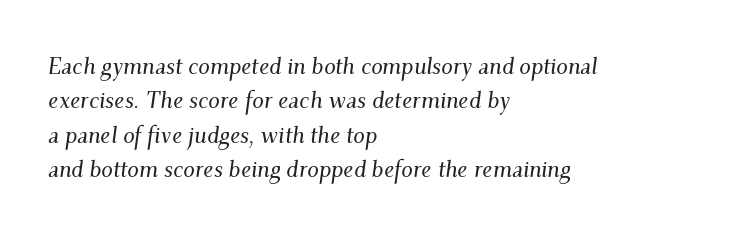
The image shows 23 px text type, italic (leaning right); set left-aligned, normal line spacing (1.49x), normal letter spacing, not underlined.
